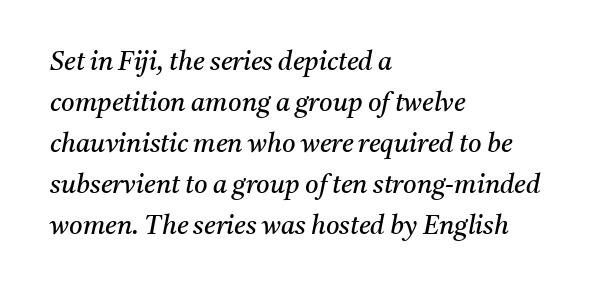
The ragged edge is on the right, which tells us the setting is flush left. Is the stroke heavy? The answer is a plain regular-or-lighter. An italicized treatment has been applied to the whole sample. Any mark beneath the type? The region is blank. Between one letter and the next there's only the usual sliver of space. Is there much room between lines? A standard amount, neither cramped nor airy.
